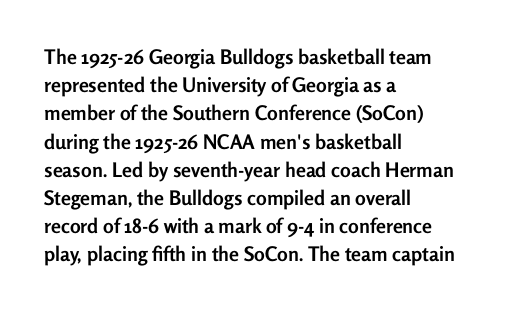
The image shows 20 px bold type, upright; set left-aligned, normal line spacing (1.41x), normal letter spacing, not underlined.
